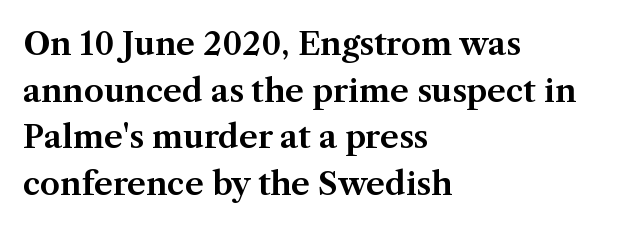
Italic: no, the glyphs are upright roman. Beneath every word, the page is bare. This rendering employs a face with finishing strokes, i.e., a serif. Line starts are locked; line ends wander.
